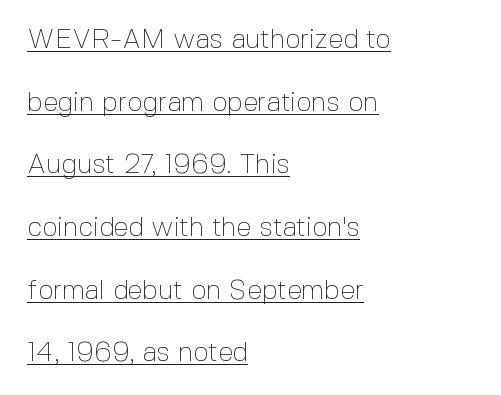
The image shows 27 px text type, upright; set left-aligned, loose line spacing (2.32x), normal letter spacing, underlined.
